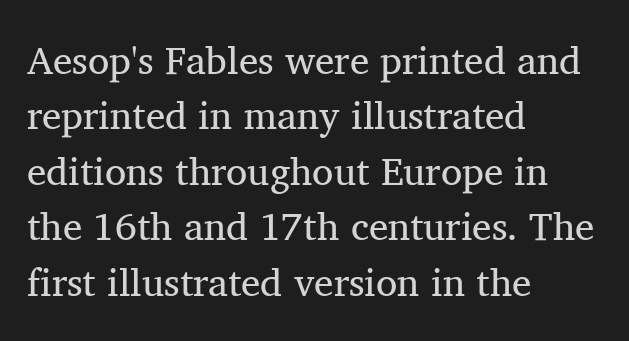
The image shows 39 px regular-weight serif type, upright; set left-aligned, normal line spacing (1.42x), normal letter spacing, not underlined; medium stroke contrast and a medium x-height.
